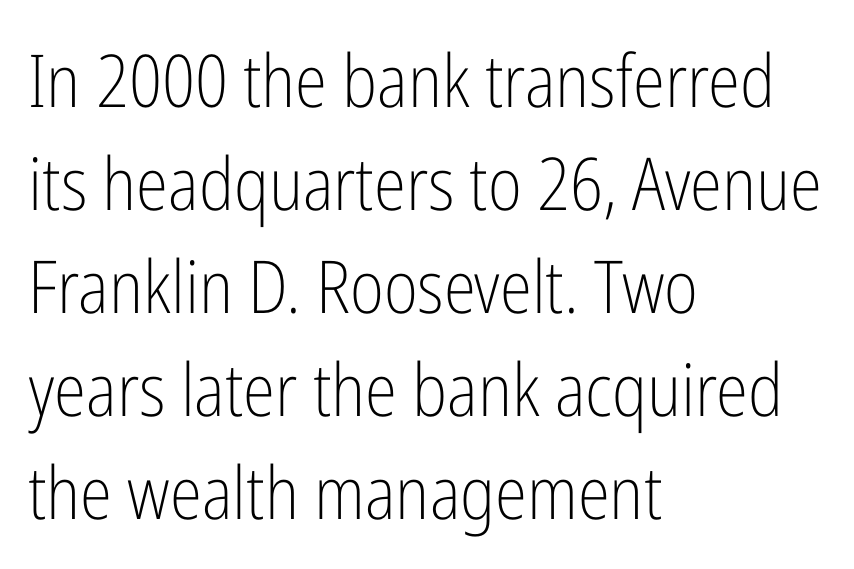
The image shows 73 px light, condensed sans-serif type, upright; set left-aligned, normal line spacing (1.41x), normal letter spacing, not underlined; low stroke contrast and a medium x-height.
